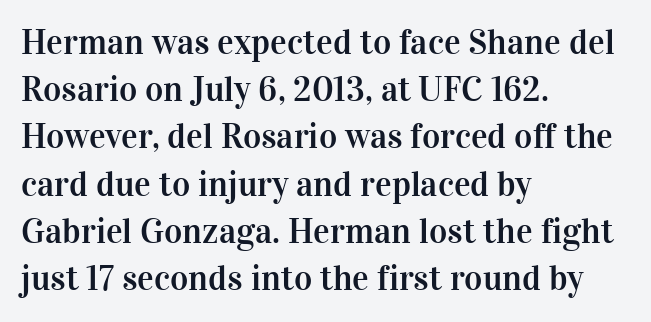
Q: Is the text italic (slanted)? A: No, it is upright.
Q: Is the typeface a serif or a sans-serif typeface? A: Serif.
Q: Is the text underlined? A: No.
Q: How is the paragraph aligned? A: Left-aligned.
Q: Is the spacing between letters normal or unusually wide? A: Normal.
Q: Is the spacing between lines tight, normal or loose? A: Normal.
Q: Width (condensed, normal, or wide)? A: Normal.
Q: Stroke contrast? A: High.
Q: x-height? A: Medium.
Q: Monospaced? A: No.
